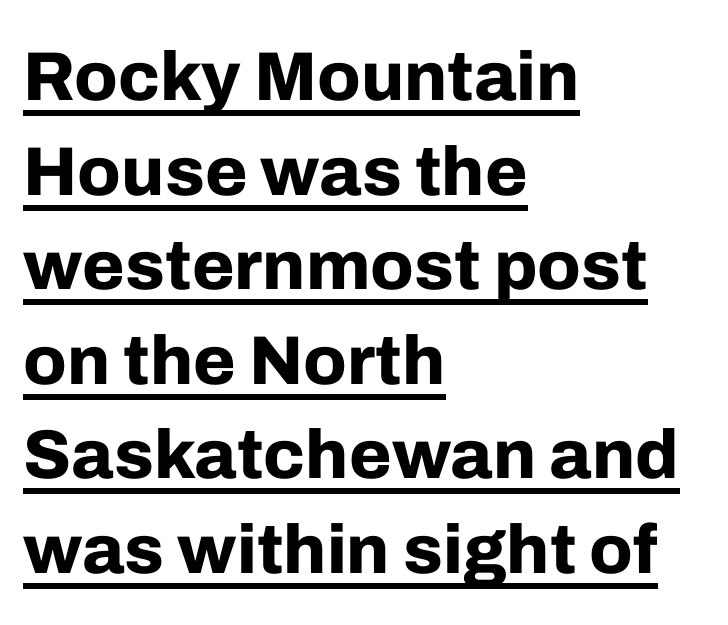
The image shows 69 px bold sans-serif type, upright; set left-aligned, normal line spacing (1.37x), normal letter spacing, underlined; low stroke contrast and a medium x-height.
